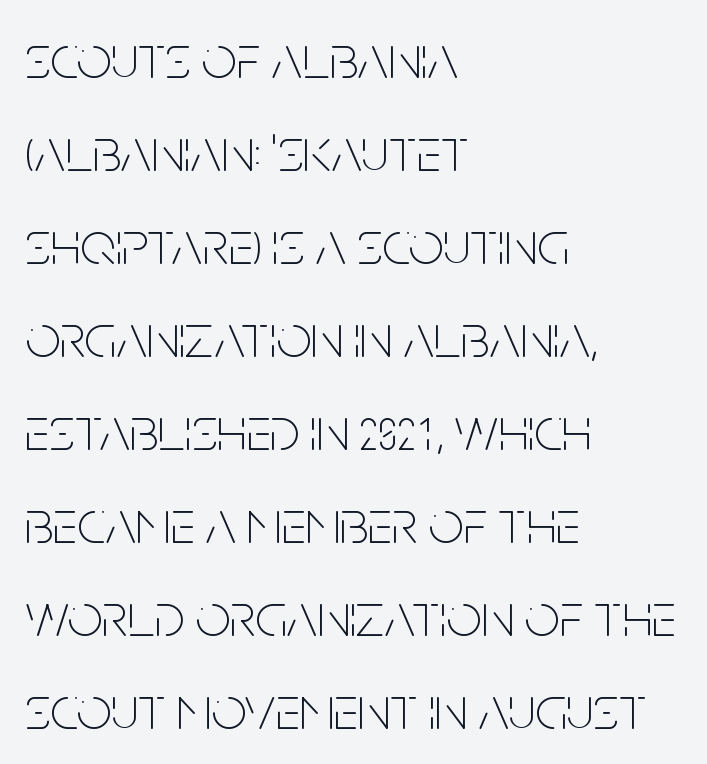
{"serif": "no", "italic": "no", "bold": "no", "weight": "thin", "width": "condensed", "stroke_contrast": "low", "x_height": "large", "monospaced": "no", "underline": "no", "align": "left", "line_spacing": "normal", "line_spacing_ratio": 1.5, "letter_spacing": "normal", "letter_spacing_em": 0.0, "glyph_px": 62}
